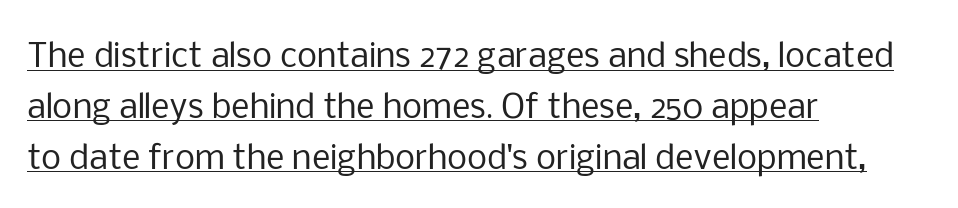
The vertical gap from one line to the next is medium. Look at the tracking — it's just the regular setting, nothing added. Letterform terminals end flat and unadorned throughout the passage. Vertical strokes here are truly vertical. Is this a fixed-width face? No — the glyphs have proportional, varying widths. In CSS terms this would be text-align: left.
